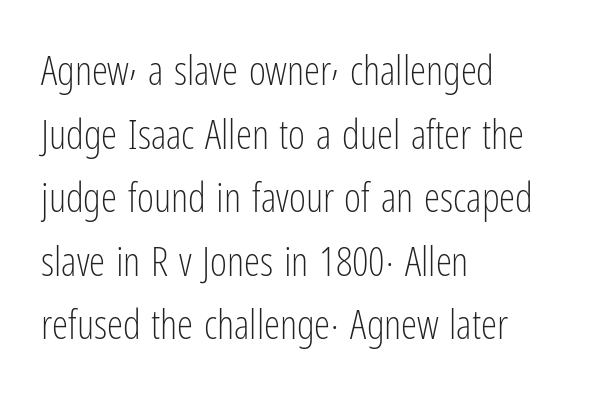
The image shows 41 px light, condensed sans-serif type, upright; set left-aligned, normal line spacing (1.55x), normal letter spacing, not underlined; low stroke contrast and a medium x-height.
